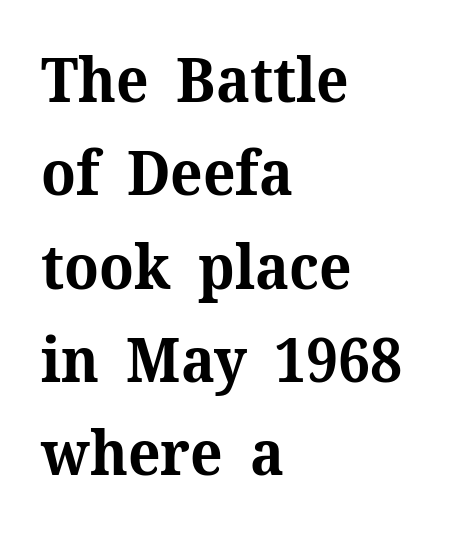
The image shows 61 px bold serif type, upright; set left-aligned, normal line spacing (1.53x), normal letter spacing, not underlined; medium stroke contrast and a medium x-height.
